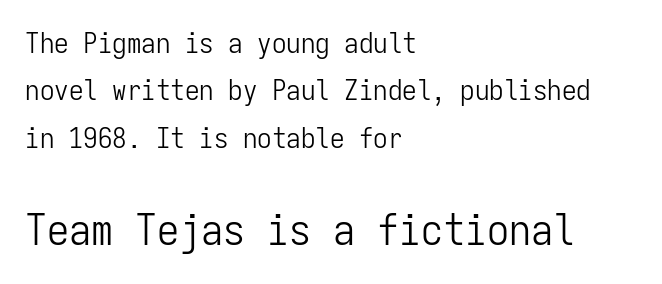
The image shows 44 px light, condensed sans-serif type, upright, monospaced; set left-aligned, normal line spacing (1.63x), normal letter spacing, not underlined; the second (bottom) block is 1.52x larger; low stroke contrast and a medium x-height.
